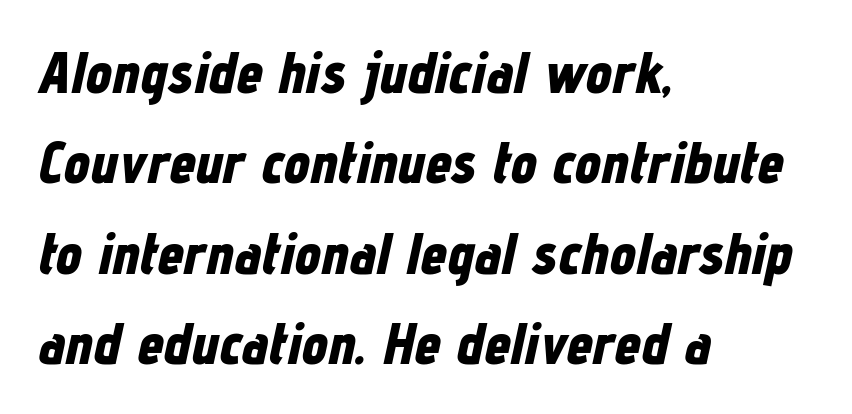
{"italic": "yes", "lean": "right", "slant_degrees": 12, "bold": "yes", "weight": "bold", "width": "condensed", "stroke_contrast": "low", "x_height": "medium", "monospaced": "no", "underline": "no", "align": "left", "line_spacing": "normal", "line_spacing_ratio": 1.53, "letter_spacing": "normal", "letter_spacing_em": 0.0, "glyph_px": 59}
